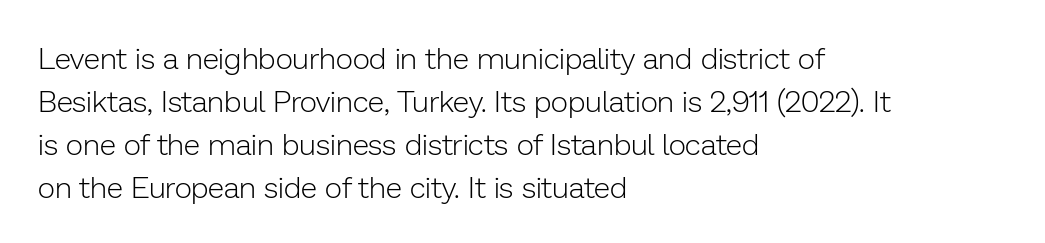
{"serif": "no", "italic": "no", "bold": "no", "weight": "light", "width": "normal", "stroke_contrast": "low", "x_height": "medium", "monospaced": "no", "underline": "no", "align": "left", "line_spacing": "normal", "line_spacing_ratio": 1.43, "letter_spacing": "normal", "letter_spacing_em": 0.0, "glyph_px": 30}
